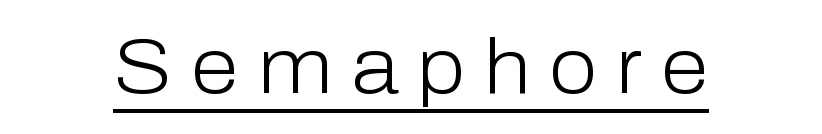
The face used here appears with an underline applied. The characters display no serif detailing; their extremities are plain. Italic: no, the glyphs are upright roman. Think of a printed novel: that variable character pitch is what you see here. This sample uses expanded letter spacing, leaving extra air between glyphs. Letters have the restrained weight of plain body copy at most.
